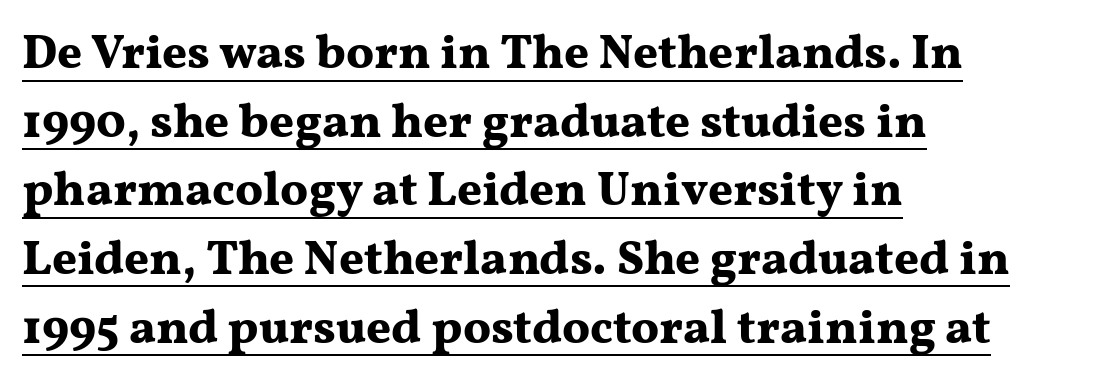
The image shows 48 px bold, wide serif type, upright; set left-aligned, normal line spacing (1.43x), normal letter spacing, underlined; medium stroke contrast and a medium x-height.
